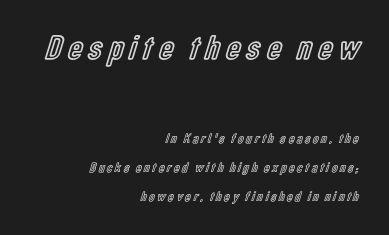
Q: Is the text italic (slanted)? A: Yes.
Q: Is the text underlined? A: No.
Q: How is the paragraph aligned? A: Right-aligned.
Q: Is the spacing between lines tight, normal or loose? A: Loose.
Q: Which block of text is set in a larger size, the first (top) or the second (bottom)? A: The first (top) one.
Q: Width (condensed, normal, or wide)? A: Condensed.
Q: x-height? A: Medium.
Q: Monospaced? A: No.
